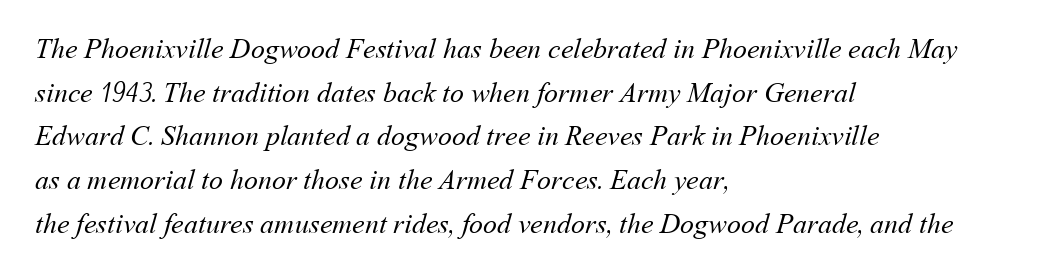
The image shows 28 px regular-weight type; set left-aligned, normal line spacing (1.56x), normal letter spacing, not underlined; medium stroke contrast and a medium x-height.
